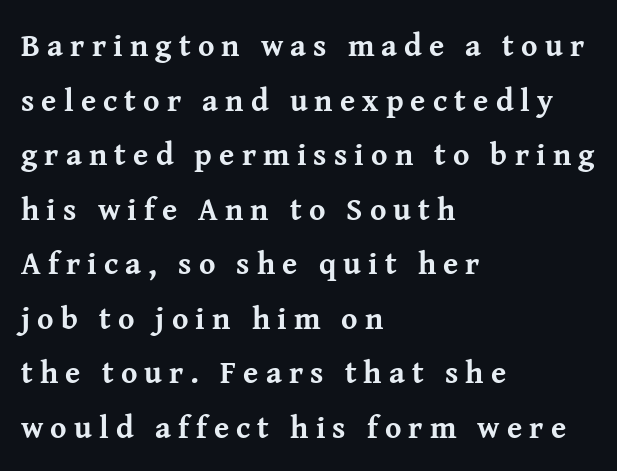
The image shows 31 px bold serif type, upright; set left-aligned, line spacing 1.76x, unusually wide letter spacing (+0.23 em), not underlined; medium stroke contrast and a medium x-height.
